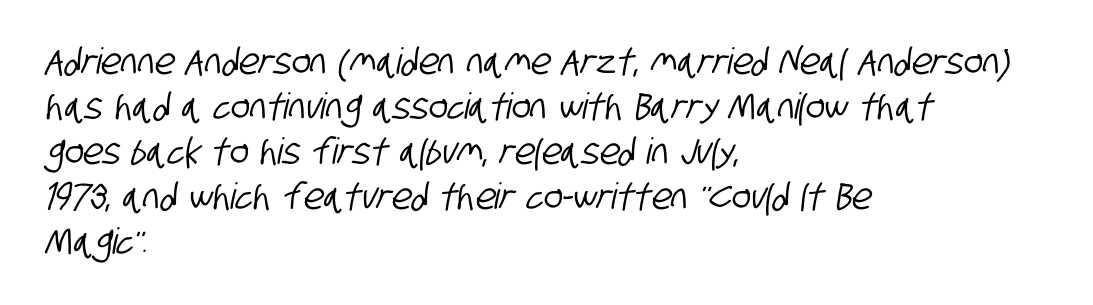
Q: Is the typeface a serif or a sans-serif typeface? A: Sans-serif.
Q: Is the text underlined? A: No.
Q: How is the paragraph aligned? A: Left-aligned.
Q: Is the spacing between letters normal or unusually wide? A: Normal.
Q: Is the spacing between lines tight, normal or loose? A: Normal.
Q: Width (condensed, normal, or wide)? A: Condensed.
Q: Stroke contrast? A: Low.
Q: x-height? A: Large.
Q: Monospaced? A: No.
